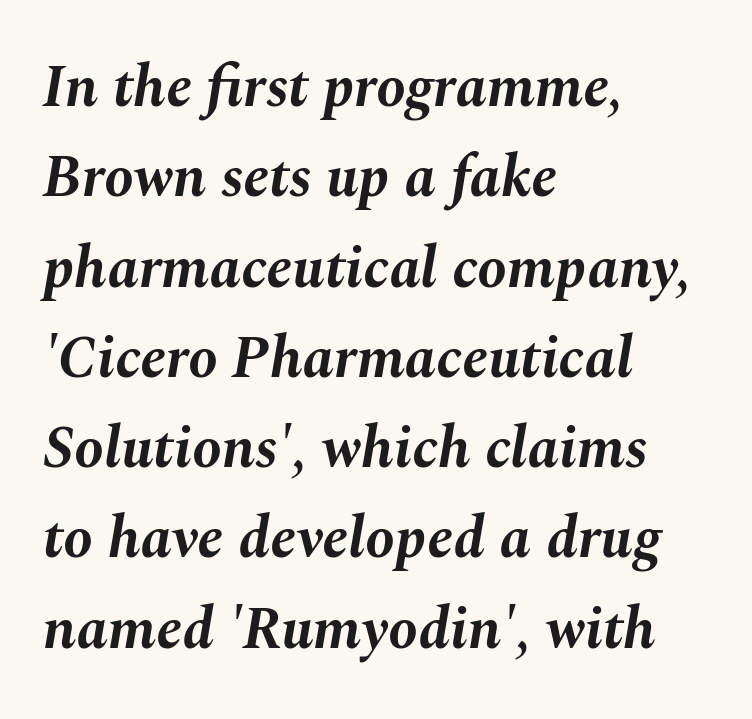
Notice how the passage keeps a crisp vertical edge on the left only. The designer left line spacing at the default. Slanted lettering throughout. A typesetter would call this zero additional tracking.
